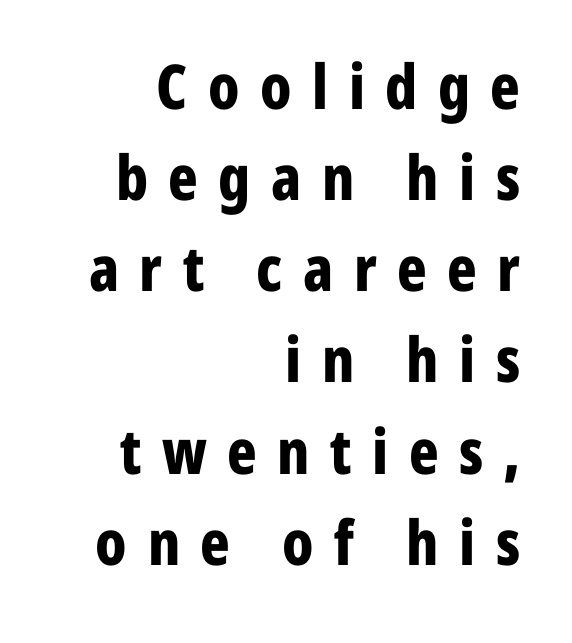
{"serif": "no", "italic": "no", "bold": "yes", "weight": "bold", "width": "condensed", "stroke_contrast": "low", "x_height": "medium", "monospaced": "no", "underline": "no", "align": "right", "line_spacing": "normal", "line_spacing_ratio": 1.47, "letter_spacing": "wide", "letter_spacing_em": 0.33, "glyph_px": 62}
